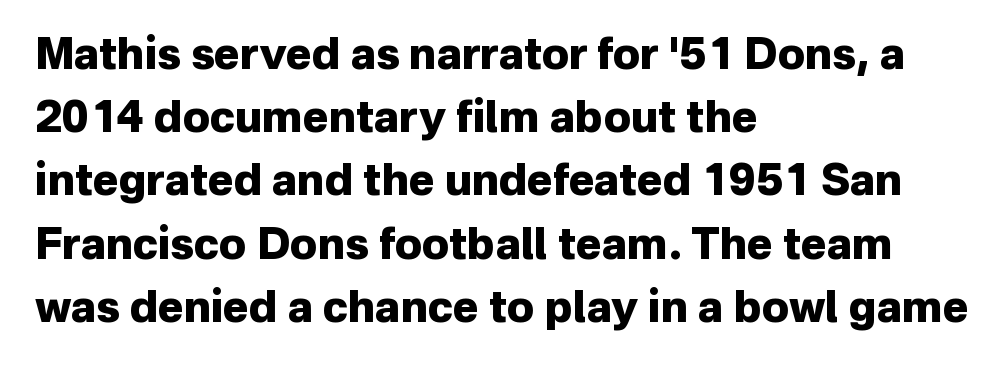
The image shows 43 px heavy sans-serif type, upright; set left-aligned, normal line spacing (1.47x), normal letter spacing, not underlined; low stroke contrast and a medium x-height.
